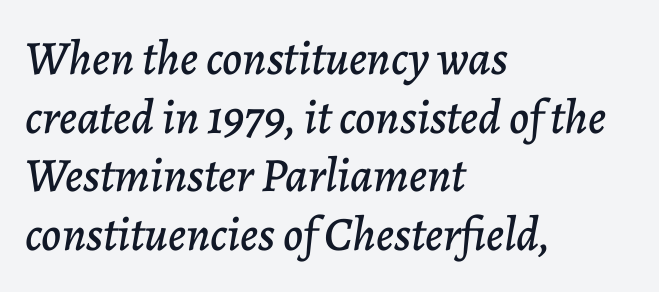
{"italic": "yes", "lean": "right", "slant_degrees": 7, "width": "normal", "stroke_contrast": "low", "x_height": "medium", "monospaced": "no", "underline": "no", "align": "left", "line_spacing_ratio": 1.22, "letter_spacing": "normal", "letter_spacing_em": 0.0, "glyph_px": 48}
